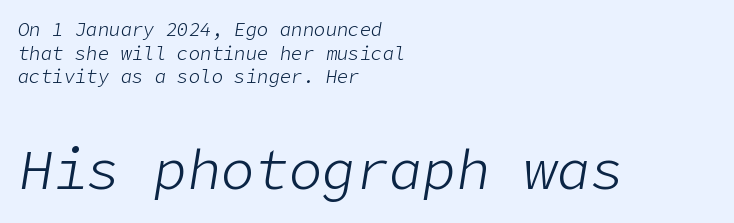
The image shows 56 px light type, italic (leaning right); set left-aligned, normal line spacing (1.25x), normal letter spacing, not underlined; the second (bottom) block is 2.95x larger; low stroke contrast and a medium x-height.
